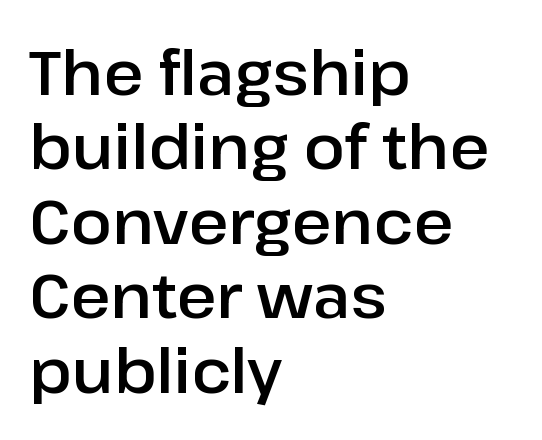
Q: Is the text italic (slanted)? A: No, it is upright.
Q: Is the typeface a serif or a sans-serif typeface? A: Sans-serif.
Q: Is the text underlined? A: No.
Q: How is the paragraph aligned? A: Left-aligned.
Q: Is the spacing between letters normal or unusually wide? A: Normal.
Q: Width (condensed, normal, or wide)? A: Normal.
Q: Stroke contrast? A: Low.
Q: x-height? A: Medium.
Q: Monospaced? A: No.
